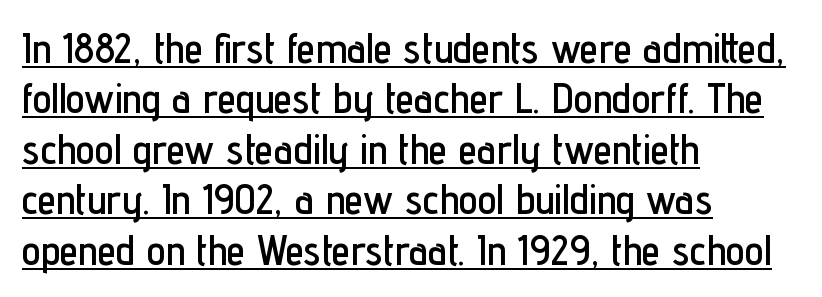
The image shows 42 px condensed sans-serif type, upright; set left-aligned, line spacing 1.2x, normal letter spacing, underlined; low stroke contrast and a medium x-height.
